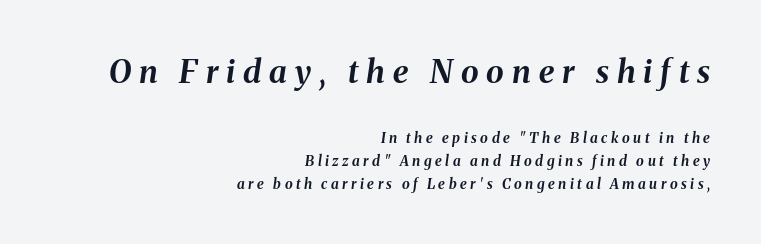
{"italic": "yes", "lean": "right", "slant_degrees": 8, "bold": "yes", "weight": "bold", "width": "normal", "stroke_contrast": "medium", "x_height": "medium", "monospaced": "no", "underline": "no", "align": "right", "line_spacing": "normal", "line_spacing_ratio": 1.64, "letter_spacing": "wide", "letter_spacing_em": 0.25, "larger_block": "first", "size_ratio": 2.29, "glyph_px": 32}
